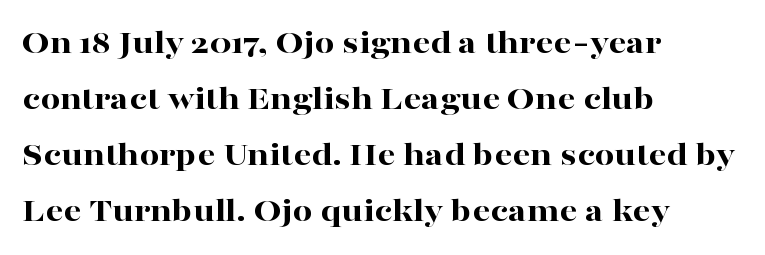
{"serif": "yes", "italic": "no", "bold": "yes", "weight": "bold", "width": "wide", "stroke_contrast": "high", "x_height": "medium", "monospaced": "no", "underline": "no", "align": "left", "line_spacing": "normal", "line_spacing_ratio": 1.6, "letter_spacing": "normal", "letter_spacing_em": 0.0, "glyph_px": 35}
